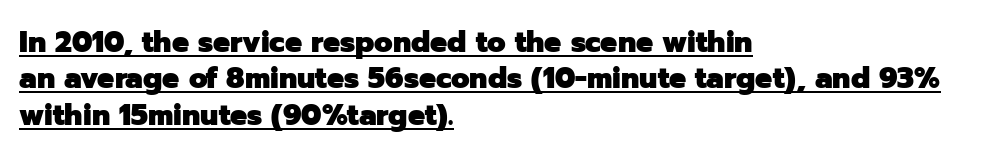
The image shows 30 px heavy sans-serif type, upright; set left-aligned, line spacing 1.21x, normal letter spacing, underlined; low stroke contrast and a medium x-height.
